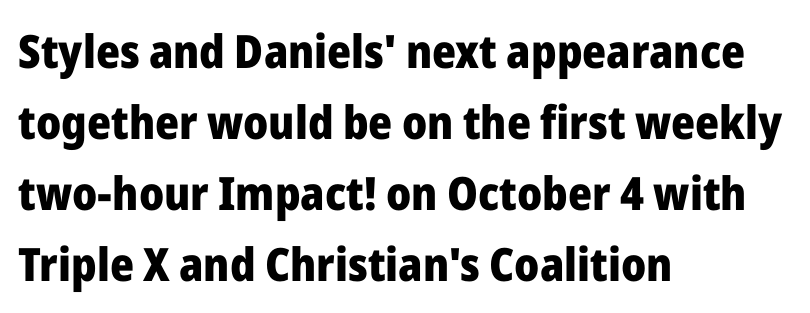
{"serif": "no", "italic": "no", "bold": "yes", "weight": "heavy", "width": "normal", "stroke_contrast": "low", "x_height": "medium", "monospaced": "no", "underline": "no", "align": "left", "line_spacing": "normal", "line_spacing_ratio": 1.54, "letter_spacing": "normal", "letter_spacing_em": 0.0, "glyph_px": 46}
